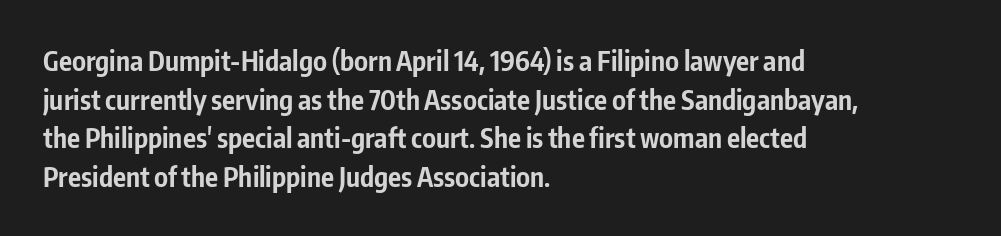
The image shows 27 px bold type, upright; set left-aligned, normal line spacing (1.43x), normal letter spacing, not underlined.
